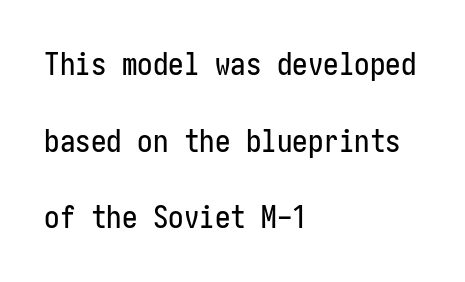
{"serif": "no", "italic": "no", "width": "condensed", "stroke_contrast": "low", "x_height": "medium", "underline": "no", "align": "left", "line_spacing": "loose", "line_spacing_ratio": 2.47, "letter_spacing": "normal", "letter_spacing_em": 0.0, "glyph_px": 31}
